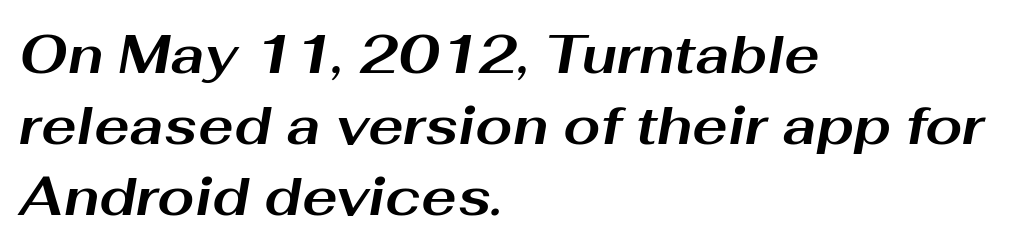
Is there much room between lines? A standard amount, neither cramped nor airy. Beneath every word, the page is bare. Observe the ordinary spacing: letters are neighbours, not strangers. Do the characters align in a grid? No, the font is proportional. What weight is shown? A full bold with thick strokes.
